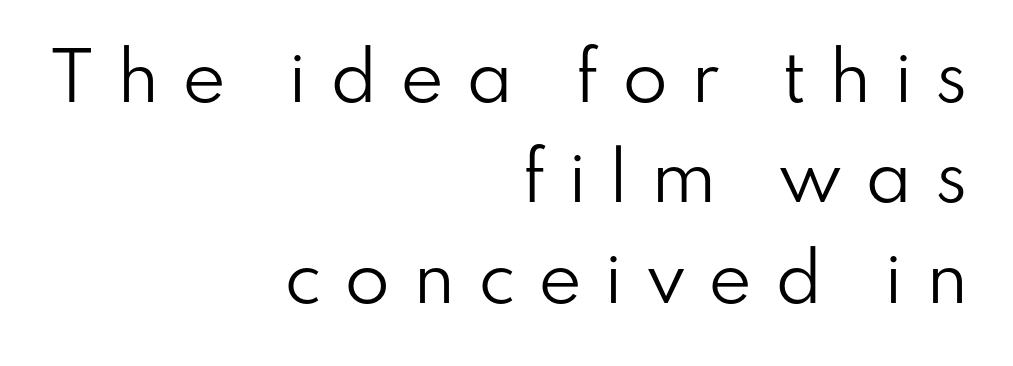
The image shows 66 px regular-weight sans-serif type, upright; set right-aligned, normal line spacing (1.52x), unusually wide letter spacing (+0.34 em), not underlined; low stroke contrast and a small x-height.
